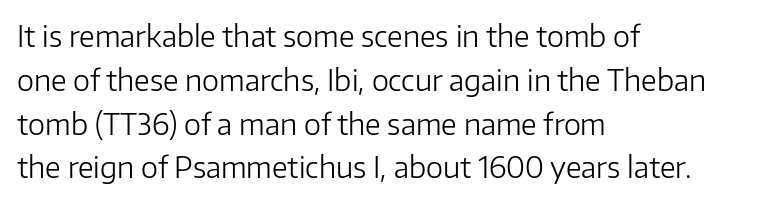
These glyphs show unthickened strokes, regular width or finer. The setting favours the left margin, as ordinary paragraphs usually do. These lines keep a tight, regular rhythm from letter to letter. The vertical gap from one line to the next is medium. Anything drawn beneath the words? Only blank space. The glyphs in this specimen are sans serif.
